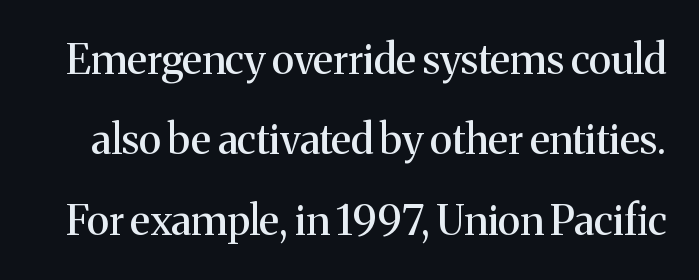
Whoever set this chose breathing room over compactness in the vertical rhythm. Default kerning and tracking; the words read as compact shapes. You could not count columns in this text — the font is proportionally spaced. The letters carry serifs — small finishing strokes at the ends of their stems. Notice how the stems are strictly vertical — no italics here.
